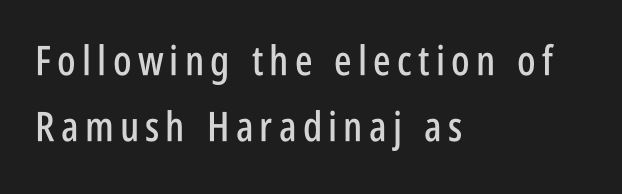
The image shows 41 px condensed sans-serif type, upright; set left-aligned, normal line spacing (1.61x), not underlined; low stroke contrast and a large x-height.
